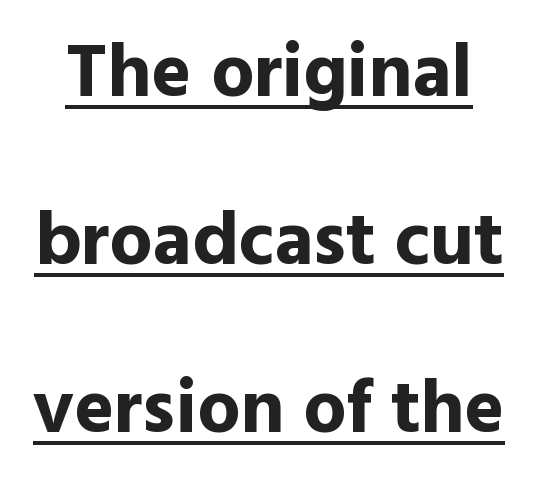
Are there feet on the stems? There aren't — it's a sans. Stroke thickness is high; the sample reads as a true bold. Observe the ordinary spacing: letters are neighbours, not strangers. Leading is clearly above the norm, producing a sparse column. Style check: upright. Glance below the letters and you will spot a drawn line.
